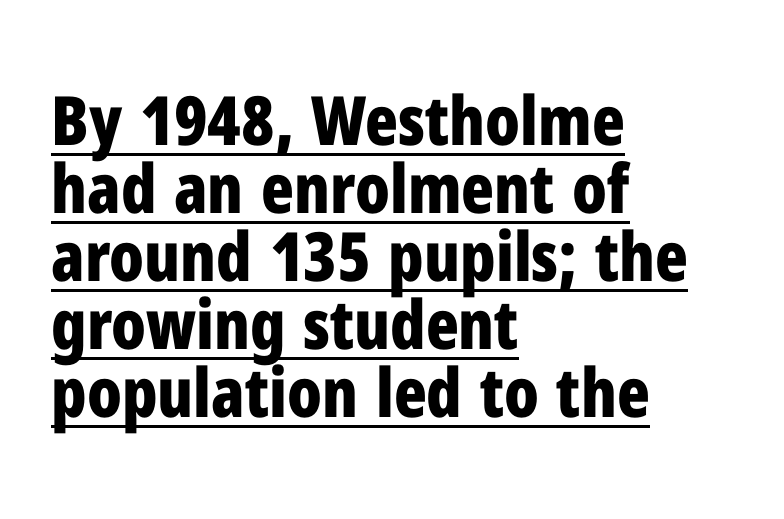
Q: Is the text bold? A: Yes.
Q: Is the text italic (slanted)? A: No, it is upright.
Q: Is the typeface a serif or a sans-serif typeface? A: Sans-serif.
Q: Is the text underlined? A: Yes.
Q: How is the paragraph aligned? A: Left-aligned.
Q: Is the spacing between letters normal or unusually wide? A: Normal.
Q: Is the spacing between lines tight, normal or loose? A: Tight.
Q: Width (condensed, normal, or wide)? A: Condensed.
Q: Stroke contrast? A: Low.
Q: x-height? A: Medium.
Q: Monospaced? A: No.
